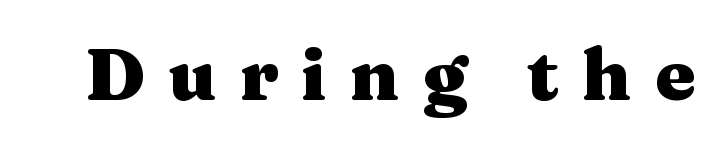
Each row of text sits above clean, open space. Observe the serifs anchoring each vertical stroke in this sample. Typographic density is high because the face is bold. This rendering widens character spacing well past its baseline value.
